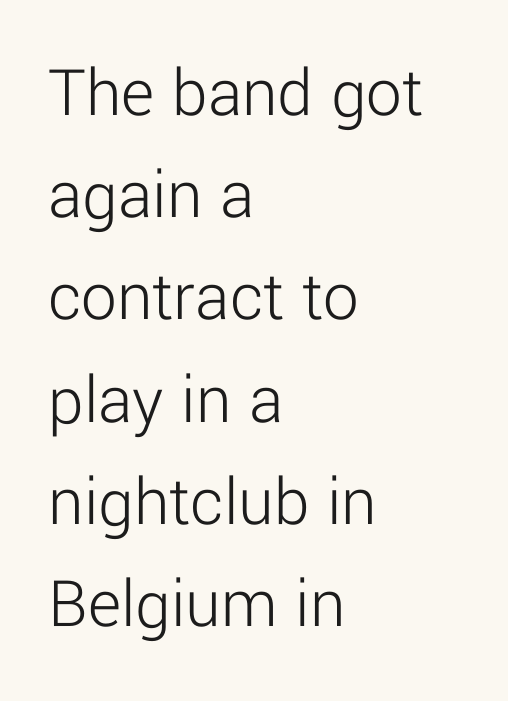
{"serif": "no", "italic": "no", "bold": "no", "weight": "light", "width": "normal", "stroke_contrast": "low", "x_height": "medium", "monospaced": "no", "underline": "no", "align": "left", "line_spacing": "normal", "line_spacing_ratio": 1.44, "letter_spacing": "normal", "letter_spacing_em": 0.0, "glyph_px": 71}
